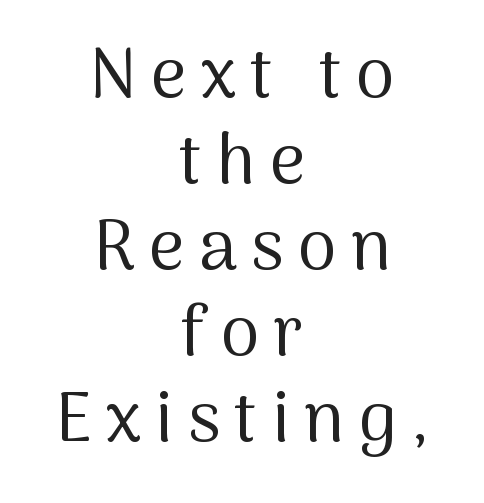
{"serif": "no", "italic": "no", "bold": "no", "weight": "regular", "width": "normal", "stroke_contrast": "medium", "x_height": "medium", "monospaced": "no", "underline": "no", "align": "center", "line_spacing_ratio": 1.23, "letter_spacing": "wide", "letter_spacing_em": 0.2, "glyph_px": 70}
